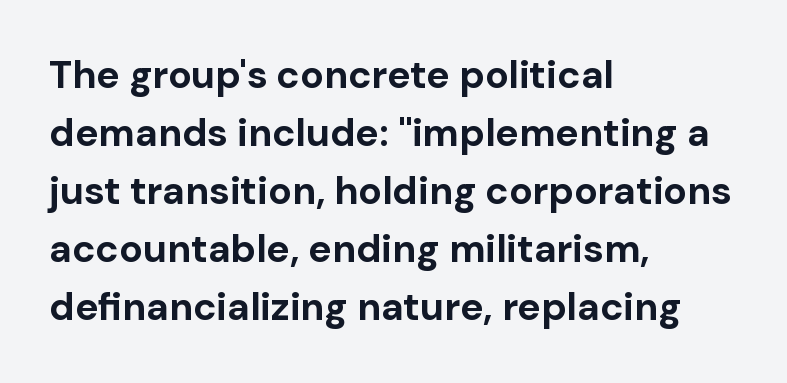
Proportional: the letters do not fall into vertical columns. As a designer I'd log this as weight 700, bold. If you drew a ruler down the left edge, every line would touch it. Observe the absence of serifs on each vertical stroke in this sample. Descenders are the only things crossing below the line.
